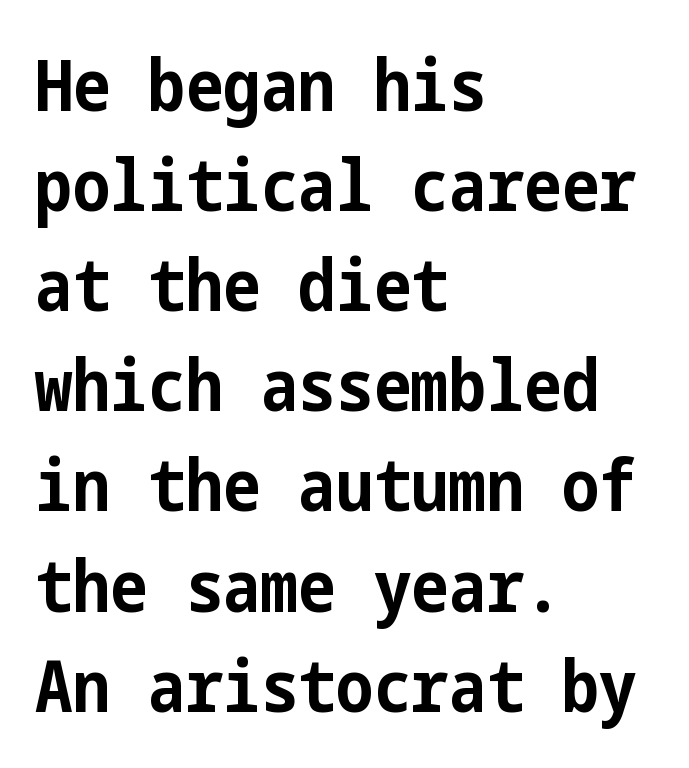
Does the leading feel generous? No, just average. Observe the absence of serifs on each vertical stroke in this sample. The paragraph shown leans on its left margin. You'd pick this weight for a headline — it's a proper bold. The tracking reads as untouched default to a designer's eye. A clean baseline with only descenders dipping below it.
